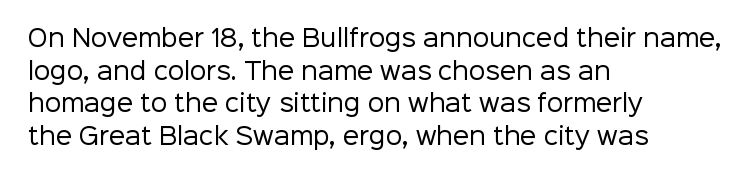
Q: Is the text bold? A: No.
Q: Is the text italic (slanted)? A: No, it is upright.
Q: Is the text underlined? A: No.
Q: How is the paragraph aligned? A: Left-aligned.
Q: Is the spacing between letters normal or unusually wide? A: Normal.
Q: Is the spacing between lines tight, normal or loose? A: Normal.
